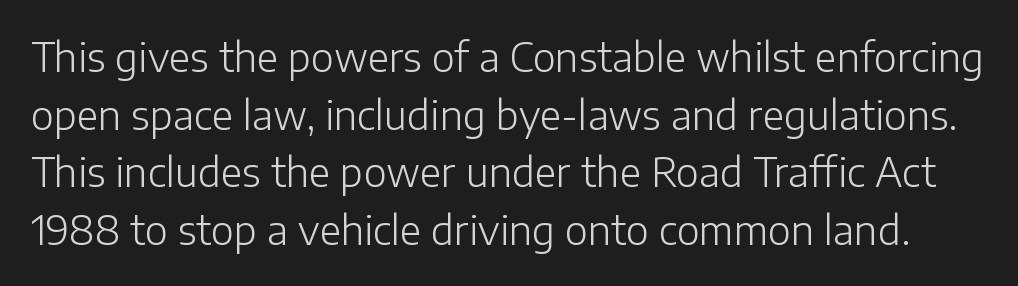
Every stem runs plumb, perpendicular to the baseline. The space beneath each line is pristine and unruled. This sample has the flowing, uneven cadence of proportional lettering. The passage shown is typeset with a sans-serif family. The vertical gap from one line to the next is medium. Caption: face not bold, strokes unweighted.
